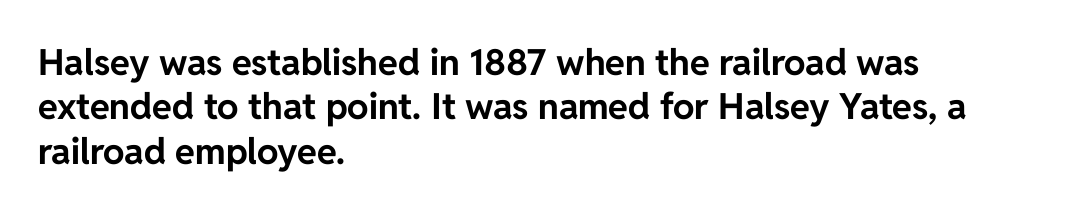
Posture: straight, roman, zero tilt. The strip under each line holds only bare page. The face used here is proportionally spaced, like ordinary book or web type. How are the letters spaced? Ordinarily, with no added tracking. Examine the stroke ends and you'll find no serifs. This sample is left-justified, so line endings fall wherever the words run out.
